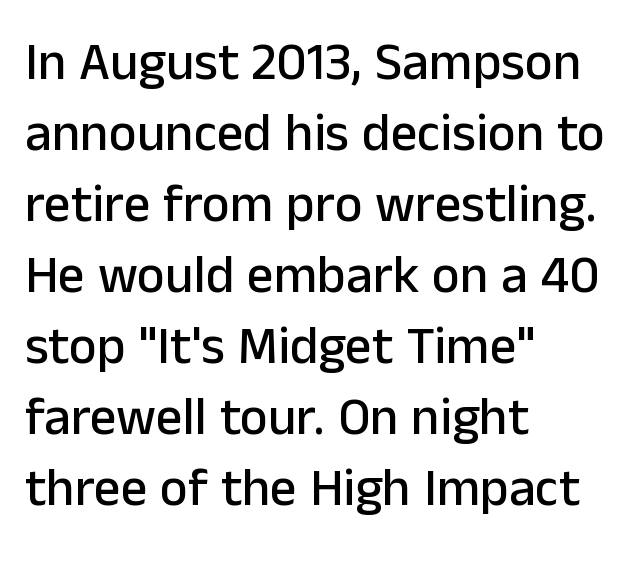
Q: Is the text italic (slanted)? A: No, it is upright.
Q: Is the typeface a serif or a sans-serif typeface? A: Sans-serif.
Q: Is the text underlined? A: No.
Q: How is the paragraph aligned? A: Left-aligned.
Q: Is the spacing between letters normal or unusually wide? A: Normal.
Q: Is the spacing between lines tight, normal or loose? A: Normal.
Q: Width (condensed, normal, or wide)? A: Normal.
Q: Stroke contrast? A: Low.
Q: x-height? A: Medium.
Q: Monospaced? A: No.
